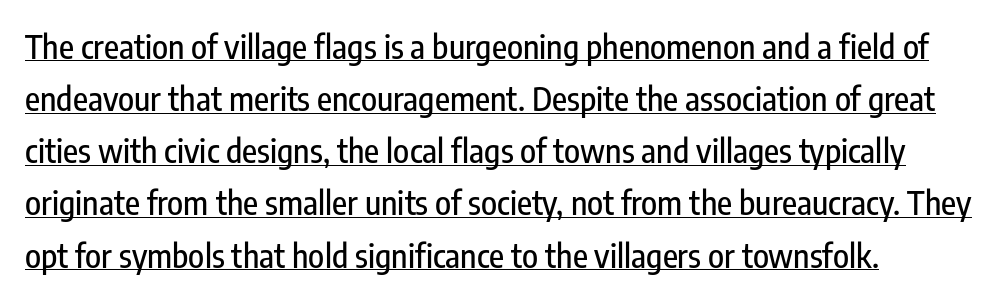
Q: Is the text italic (slanted)? A: No, it is upright.
Q: Is the typeface a serif or a sans-serif typeface? A: Sans-serif.
Q: Is the text underlined? A: Yes.
Q: Is the spacing between letters normal or unusually wide? A: Normal.
Q: Is the spacing between lines tight, normal or loose? A: Normal.
Q: Width (condensed, normal, or wide)? A: Condensed.
Q: Stroke contrast? A: Low.
Q: x-height? A: Medium.
Q: Monospaced? A: No.
